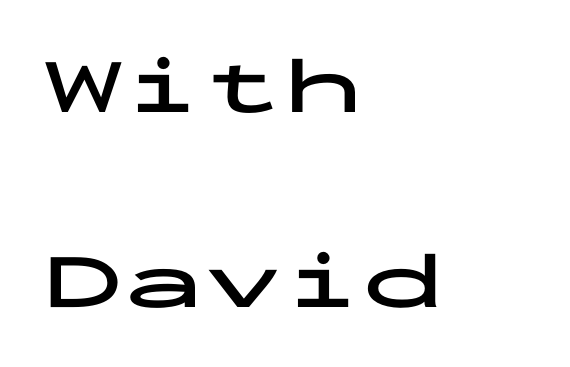
Do the characters align in a grid? Yes, the font is monospaced. You'd pick this weight for a headline — it's a proper bold. Typeset ragged right — the left edge is the straight one. In terms of letterform style, serifs are entirely absent. Is there any slant? The stems are plumb.
